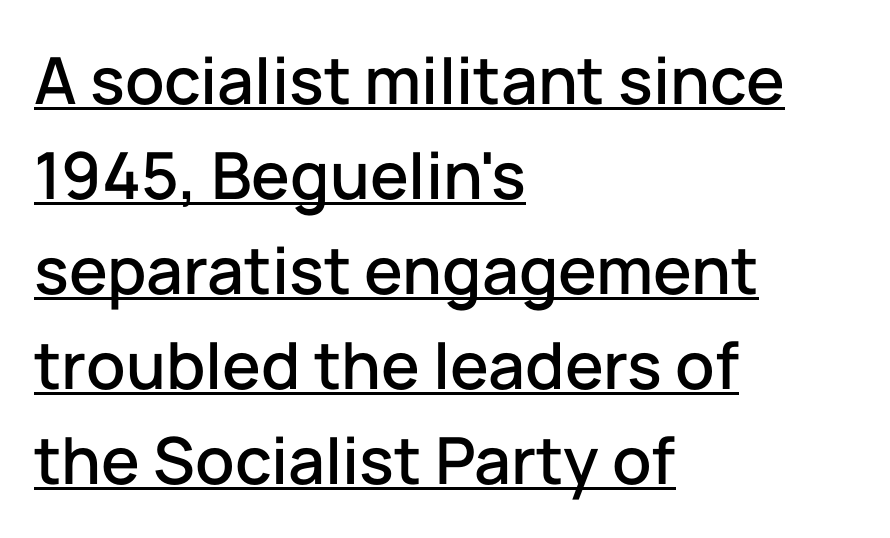
{"serif": "no", "italic": "no", "width": "normal", "stroke_contrast": "low", "x_height": "medium", "monospaced": "no", "underline": "yes", "align": "left", "line_spacing": "normal", "line_spacing_ratio": 1.46, "letter_spacing": "normal", "letter_spacing_em": 0.0, "glyph_px": 65}
